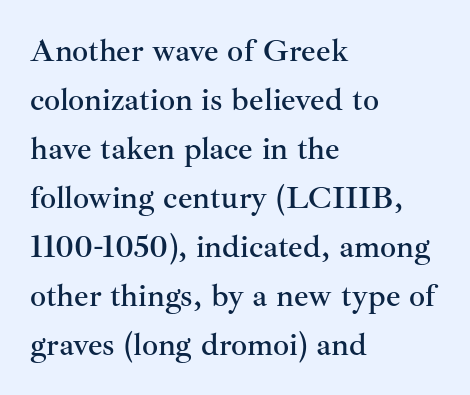
If you drew a line through each stem, it would be perfectly vertical. Interline gaps are of average width in this sample. Little horizontal feet cap the strokes, marking this as serif type. Words float on clear page, feet unadorned.
